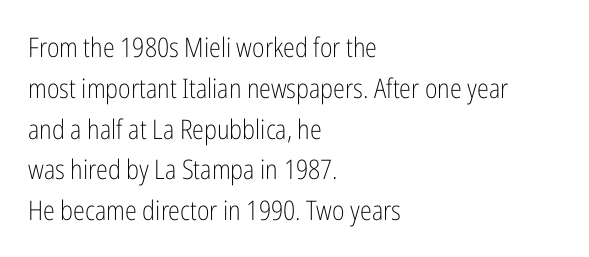
The passage shown stacks its lines at a standard gap. Plain, unruled lines of type. Summary of weight: not heavy and not bold. The rendering keeps characters at their native spacing. Notice how the stems are strictly vertical — no italics here.
